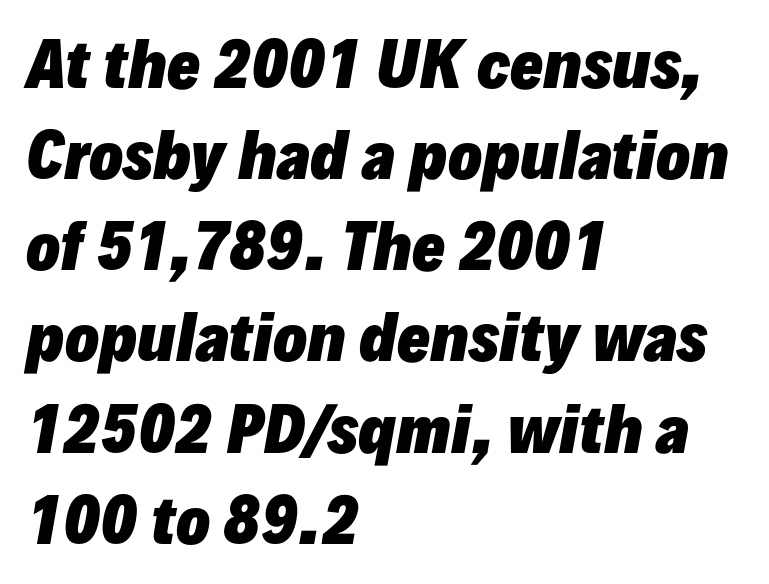
Q: Is the text bold? A: Yes.
Q: Is the text italic (slanted)? A: Yes, it leans right by about 10 degrees.
Q: Is the text underlined? A: No.
Q: How is the paragraph aligned? A: Left-aligned.
Q: Is the spacing between letters normal or unusually wide? A: Normal.
Q: Is the spacing between lines tight, normal or loose? A: Normal.
Q: Width (condensed, normal, or wide)? A: Normal.
Q: Stroke contrast? A: Low.
Q: x-height? A: Medium.
Q: Monospaced? A: No.
